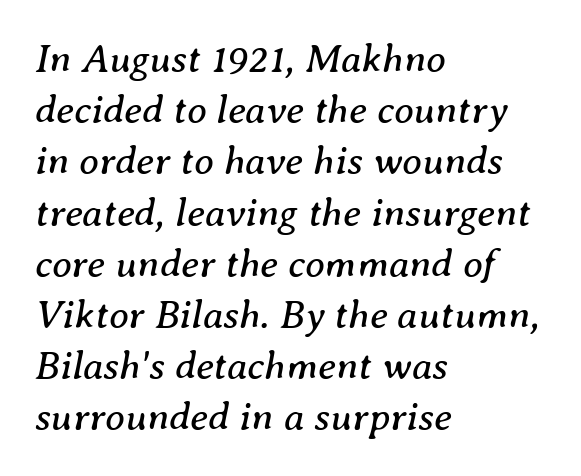
The face used here is proportionally spaced, like ordinary book or web type. The weight would be labelled regular, book, light, or lighter still. Unmarked baselines from the first word to the last. Nothing unusual about the tracking: characters are spaced as the font intends. The typesetter chose a ragged-right arrangement here. This block has exactly the height ordinary leading produces.
